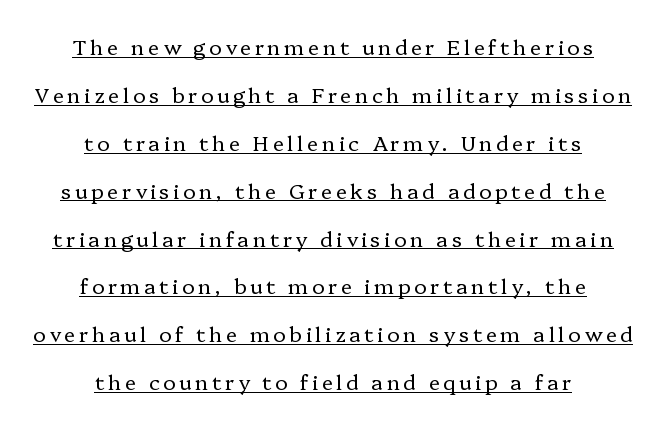
{"italic": "no", "bold": "no", "underline": "yes", "align": "center", "line_spacing": "loose", "line_spacing_ratio": 2.28, "glyph_px": 21}
